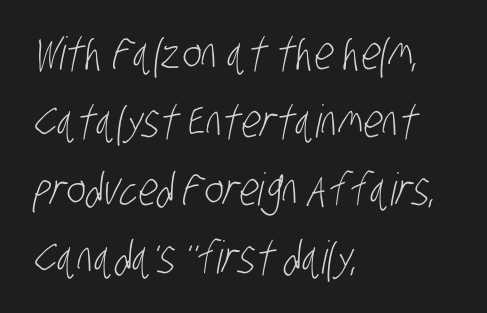
The image shows 45 px light, condensed sans-serif type; set left-aligned, normal line spacing (1.51x), normal letter spacing, not underlined; low stroke contrast and a large x-height.
